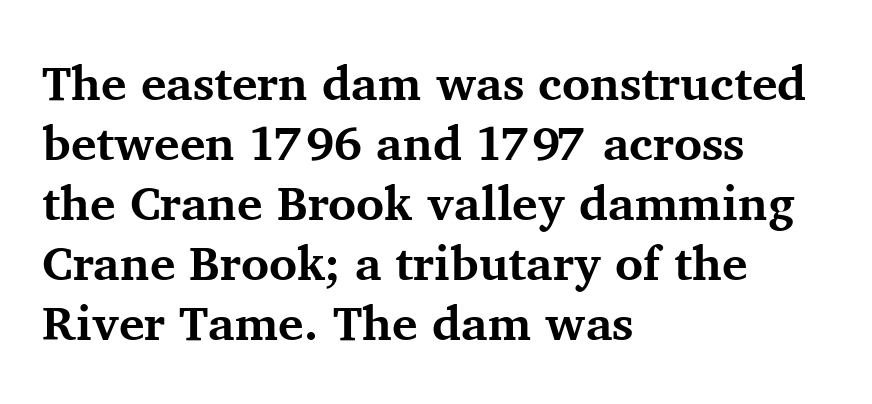
Has an underline been added? It has not. Notice how descenders clear the ascenders below comfortably — that's standard leading. Note: serifs present on the glyphs. The lettering stays uniformly vertical, giving the passage a roman look. Pretty heavy lettering here — definitely bold.
